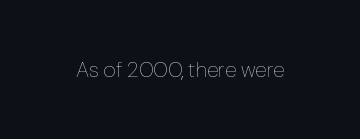
The space directly below the letters is spotless. Quick note: not italic, upright. The line texture is even and compact thanks to regular tracking. These glyphs show unthickened strokes, regular width or finer.
